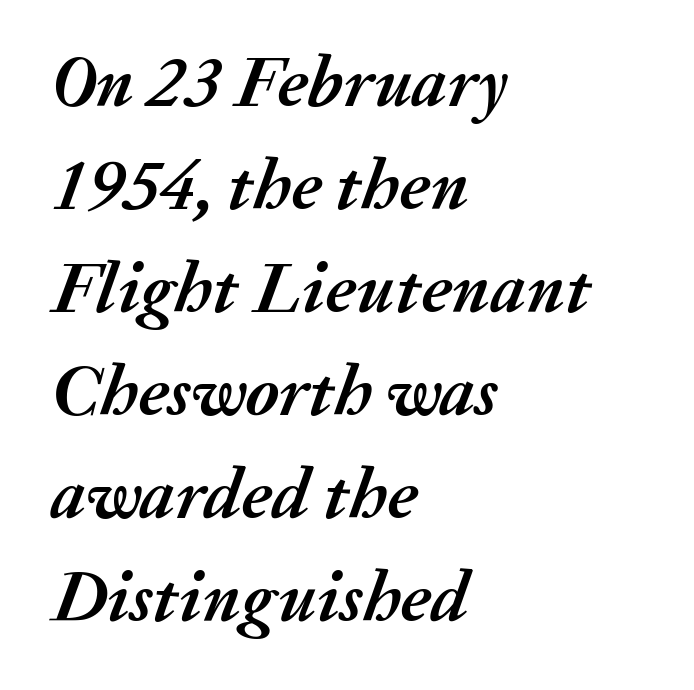
The typography opts for an oblique posture over an upright one. In terms of letterspacing, this is plain default setting. Horizontally, the lines are justified to the leading edge only. You could not count columns in this text — the font is proportionally spaced.
